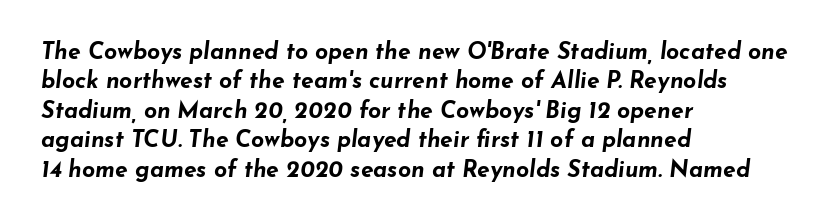
{"italic": "yes", "lean": "right", "slant_degrees": 7, "bold": "yes", "underline": "no", "align": "left", "line_spacing": "normal", "line_spacing_ratio": 1.28, "letter_spacing": "normal", "letter_spacing_em": 0.0, "glyph_px": 23}
